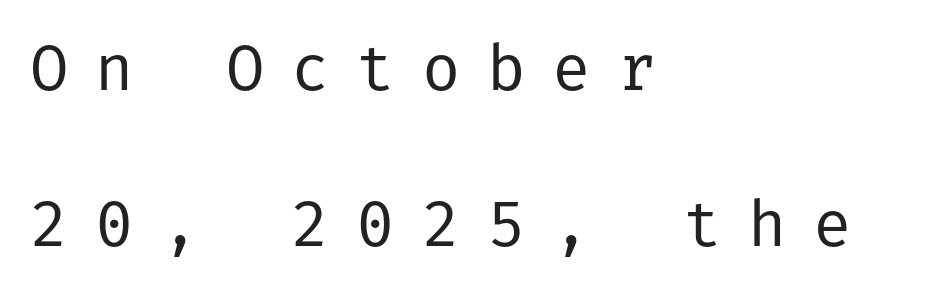
{"serif": "no", "italic": "no", "bold": "no", "weight": "regular", "width": "normal", "stroke_contrast": "low", "x_height": "medium", "underline": "no", "align": "left", "line_spacing": "loose", "line_spacing_ratio": 2.44, "letter_spacing": "wide", "letter_spacing_em": 0.42, "glyph_px": 64}
